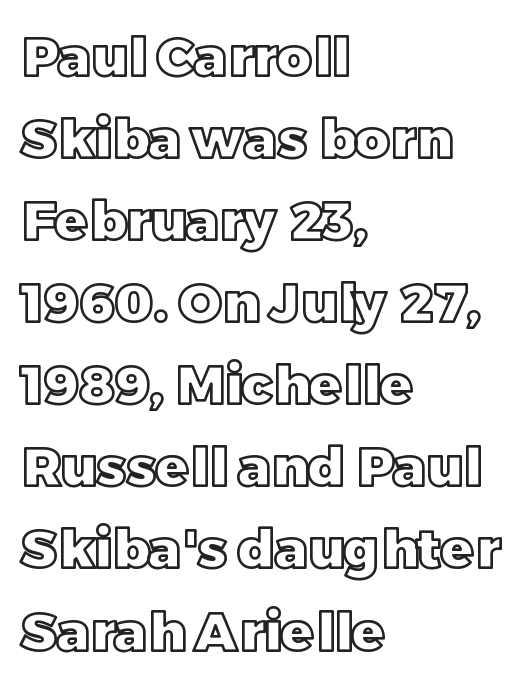
Q: Is the text italic (slanted)? A: No, it is upright.
Q: Is the text underlined? A: No.
Q: How is the paragraph aligned? A: Left-aligned.
Q: Is the spacing between letters normal or unusually wide? A: Normal.
Q: Is the spacing between lines tight, normal or loose? A: Normal.
Q: Width (condensed, normal, or wide)? A: Normal.
Q: x-height? A: Large.
Q: Monospaced? A: No.
